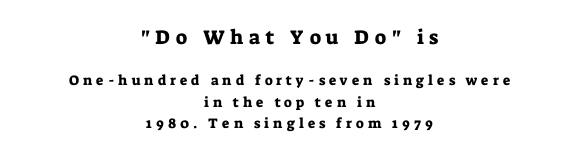
{"italic": "no", "underline": "no", "align": "center", "line_spacing": "normal", "line_spacing_ratio": 1.55, "letter_spacing": "wide", "letter_spacing_em": 0.29, "larger_block": "first", "size_ratio": 1.43, "glyph_px": 20}
